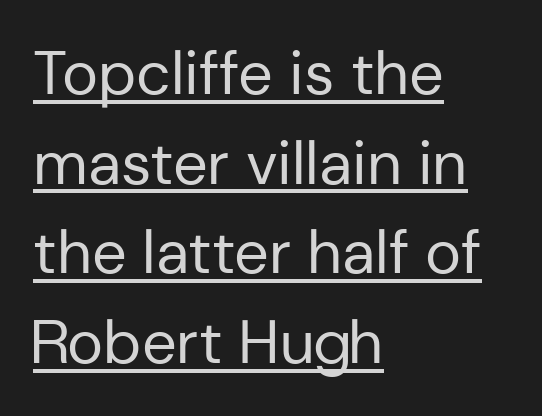
{"serif": "no", "italic": "no", "bold": "no", "weight": "regular", "width": "normal", "stroke_contrast": "low", "x_height": "medium", "monospaced": "no", "underline": "yes", "align": "left", "line_spacing": "normal", "line_spacing_ratio": 1.47, "letter_spacing": "normal", "letter_spacing_em": 0.0, "glyph_px": 61}
